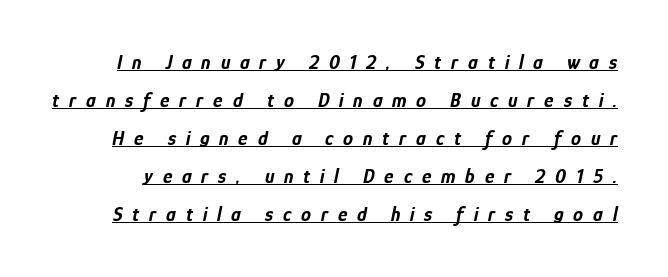
The image shows 20 px bold type, italic (leaning right); set loose line spacing (1.9x), unusually wide letter spacing (+0.49 em), underlined.
